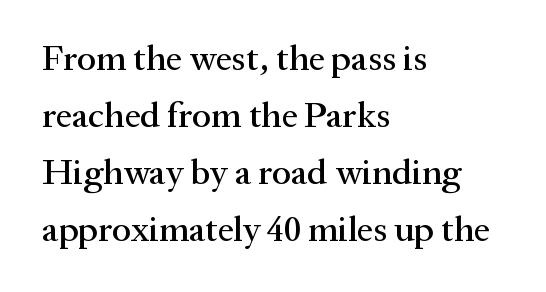
{"serif": "yes", "italic": "no", "width": "normal", "stroke_contrast": "medium", "x_height": "medium", "monospaced": "no", "underline": "no", "align": "left", "line_spacing": "normal", "line_spacing_ratio": 1.58, "letter_spacing": "normal", "letter_spacing_em": 0.0, "glyph_px": 36}
